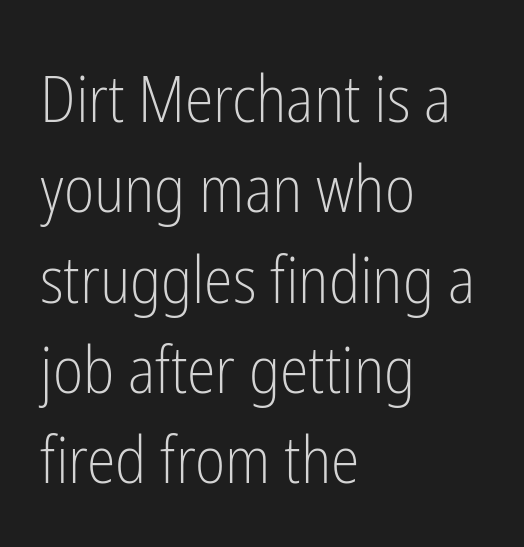
This is roman type, the default non-slanted kind. A typesetter would call this proportional, since set widths differ per character. How are the letters spaced? Ordinarily, with no added tracking. Honestly, there is no underline to notice here at all. Short and long lines alike share a common starting point at left.
